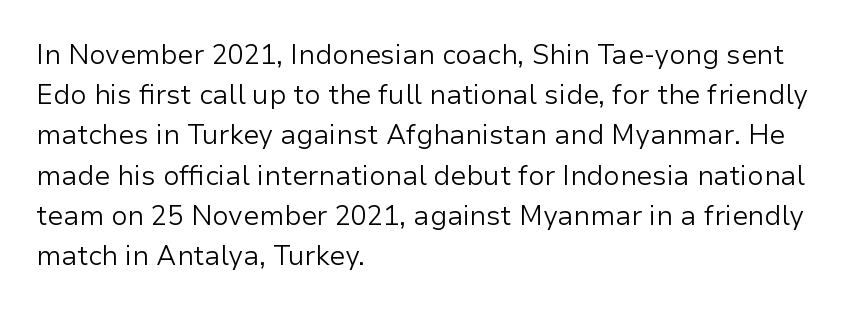
The image shows 27 px text type, upright; set left-aligned, normal line spacing (1.49x), normal letter spacing, not underlined.
